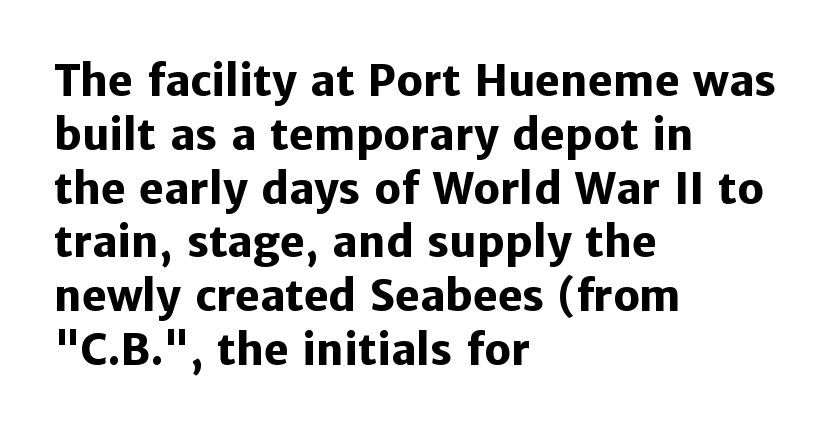
Q: Is the text bold? A: Yes.
Q: Is the text italic (slanted)? A: No, it is upright.
Q: Is the typeface a serif or a sans-serif typeface? A: Sans-serif.
Q: Is the text underlined? A: No.
Q: How is the paragraph aligned? A: Left-aligned.
Q: Is the spacing between letters normal or unusually wide? A: Normal.
Q: Is the spacing between lines tight, normal or loose? A: Normal.
Q: Width (condensed, normal, or wide)? A: Normal.
Q: Stroke contrast? A: Low.
Q: x-height? A: Medium.
Q: Monospaced? A: No.
